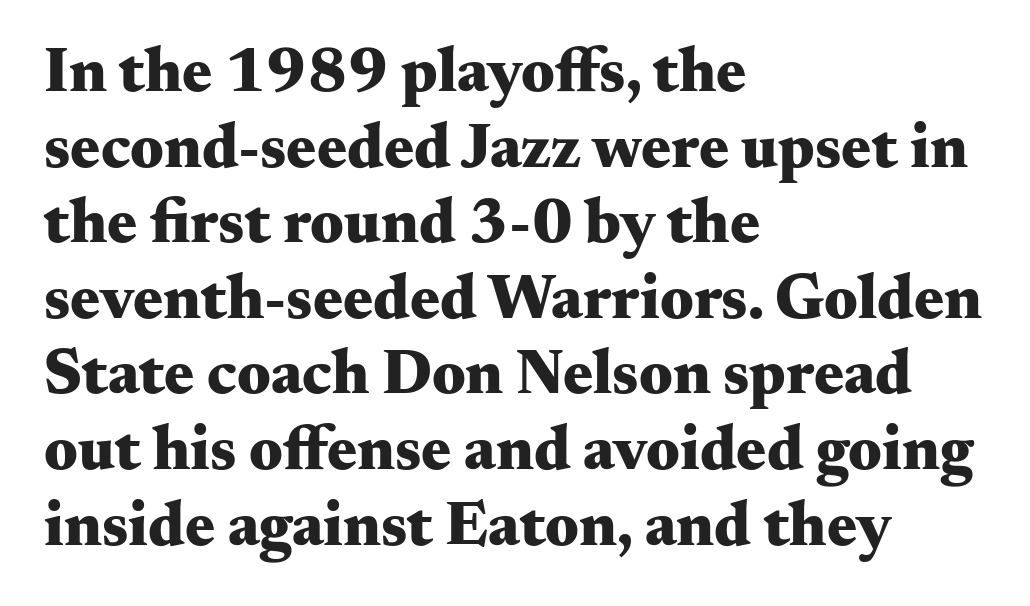
Q: Is the text bold? A: Yes.
Q: Is the text italic (slanted)? A: No, it is upright.
Q: Is the typeface a serif or a sans-serif typeface? A: Serif.
Q: Is the text underlined? A: No.
Q: How is the paragraph aligned? A: Left-aligned.
Q: Is the spacing between letters normal or unusually wide? A: Normal.
Q: Width (condensed, normal, or wide)? A: Wide.
Q: Stroke contrast? A: Medium.
Q: x-height? A: Small.
Q: Monospaced? A: No.
